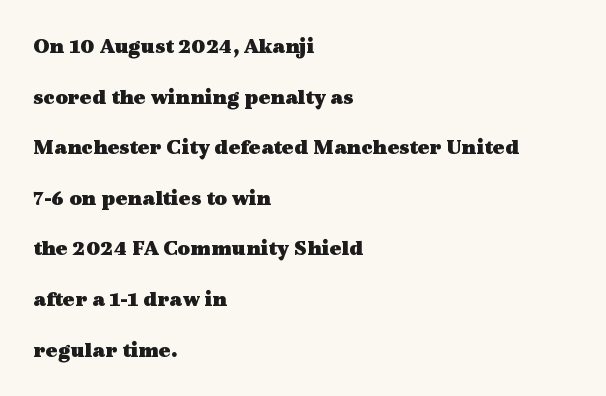
Q: Is the text bold? A: Yes.
Q: Is the text italic (slanted)? A: No, it is upright.
Q: Is the text underlined? A: No.
Q: How is the paragraph aligned? A: Left-aligned.
Q: Is the spacing between letters normal or unusually wide? A: Normal.
Q: Is the spacing between lines tight, normal or loose? A: Loose.
